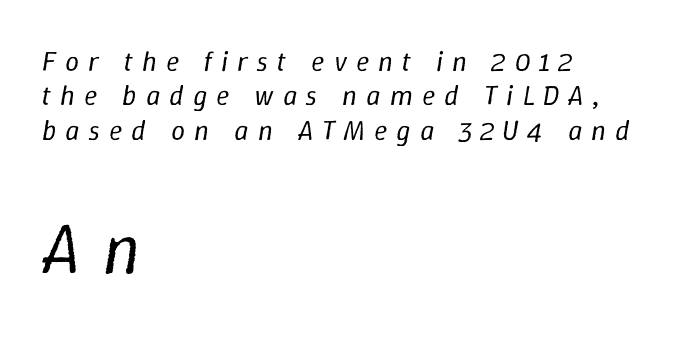
The image shows 70 px regular-weight type, italic (leaning right); set left-aligned, line spacing 1.23x, unusually wide letter spacing (+0.32 em), not underlined; the second (bottom) block is 2.5x larger; low stroke contrast and a medium x-height.
